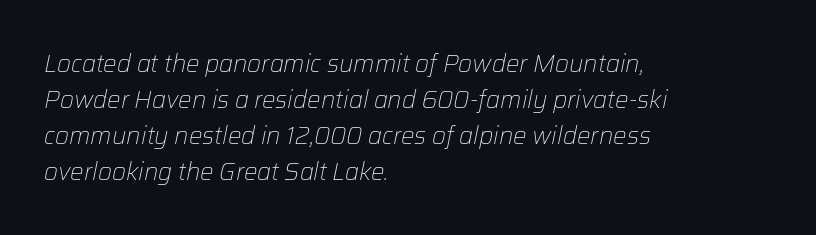
Short note: letters normally spaced. The font sits on the lighter half of the weight spectrum, regular included. Is the block centered? No — it sits flush against the left margin. When letters slant like this, we call the style italic. Lines of text with bare space underneath. The block of text has a typical density, with ordinary space between rows.
